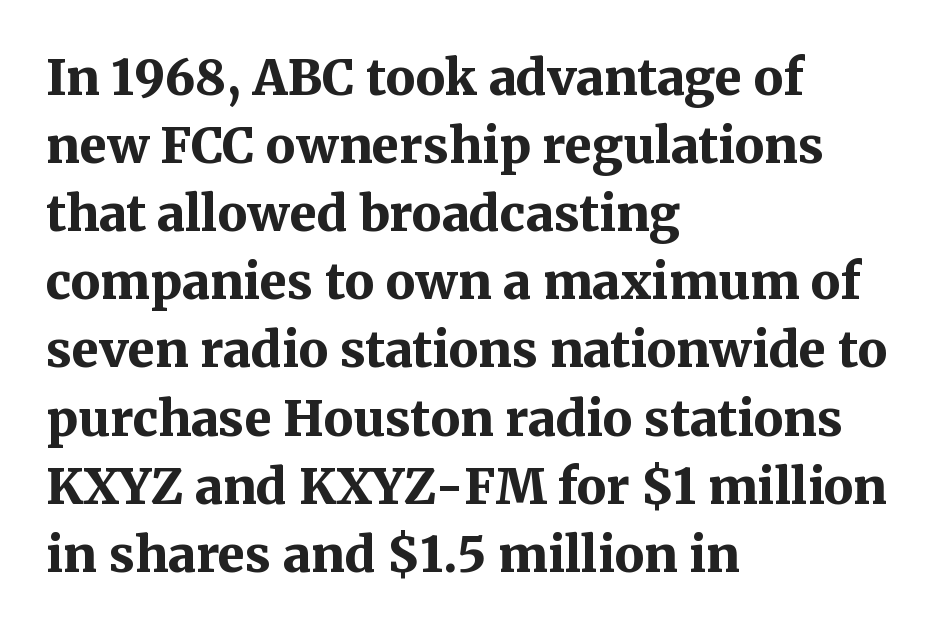
Q: Is the text bold? A: Yes.
Q: Is the text italic (slanted)? A: No, it is upright.
Q: Is the typeface a serif or a sans-serif typeface? A: Serif.
Q: Is the text underlined? A: No.
Q: How is the paragraph aligned? A: Left-aligned.
Q: Is the spacing between letters normal or unusually wide? A: Normal.
Q: Is the spacing between lines tight, normal or loose? A: Normal.
Q: Width (condensed, normal, or wide)? A: Normal.
Q: Stroke contrast? A: Medium.
Q: x-height? A: Medium.
Q: Monospaced? A: No.
